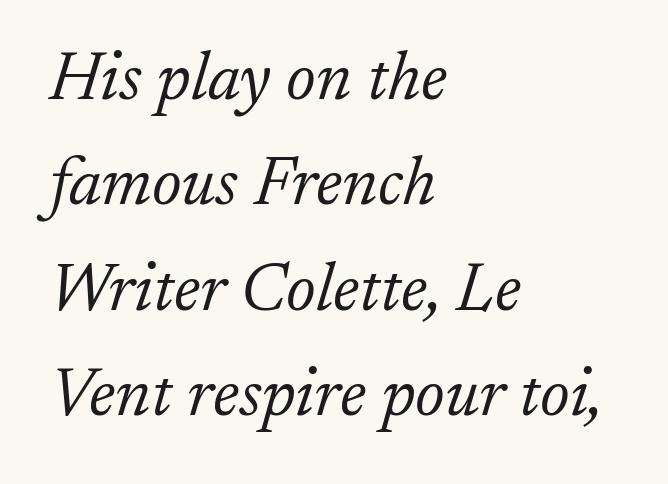
Q: Is the text bold? A: No.
Q: Is the text italic (slanted)? A: Yes, it leans right by about 17 degrees.
Q: Is the typeface a serif or a sans-serif typeface? A: Serif.
Q: Is the text underlined? A: No.
Q: How is the paragraph aligned? A: Left-aligned.
Q: Is the spacing between letters normal or unusually wide? A: Normal.
Q: Is the spacing between lines tight, normal or loose? A: Normal.
Q: Width (condensed, normal, or wide)? A: Normal.
Q: Stroke contrast? A: Low.
Q: x-height? A: Small.
Q: Monospaced? A: No.
